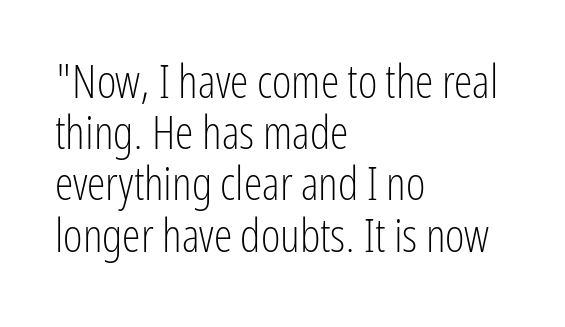
{"serif": "no", "italic": "no", "bold": "no", "weight": "light", "width": "condensed", "stroke_contrast": "low", "x_height": "medium", "monospaced": "no", "underline": "no", "align": "left", "line_spacing": "tight", "line_spacing_ratio": 1.09, "letter_spacing": "normal", "letter_spacing_em": 0.0, "glyph_px": 47}
